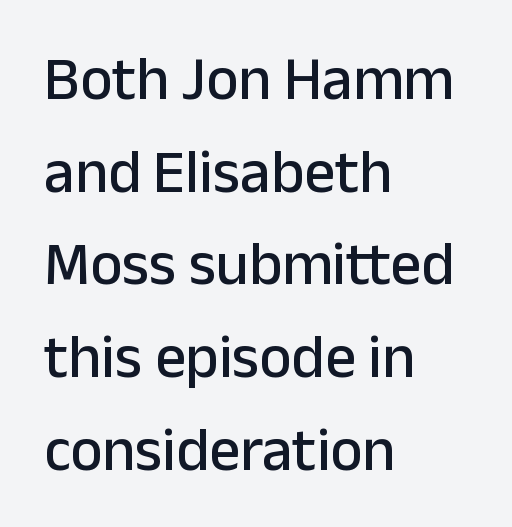
The image shows 61 px sans-serif type, upright; set left-aligned, normal line spacing (1.52x), normal letter spacing, not underlined; low stroke contrast and a medium x-height.
